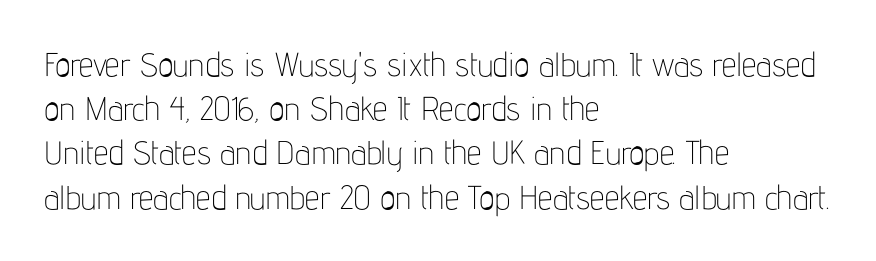
{"serif": "no", "italic": "no", "bold": "no", "weight": "thin", "width": "condensed", "stroke_contrast": "low", "x_height": "medium", "monospaced": "no", "underline": "no", "align": "left", "line_spacing": "normal", "line_spacing_ratio": 1.34, "letter_spacing": "normal", "letter_spacing_em": 0.0, "glyph_px": 33}
